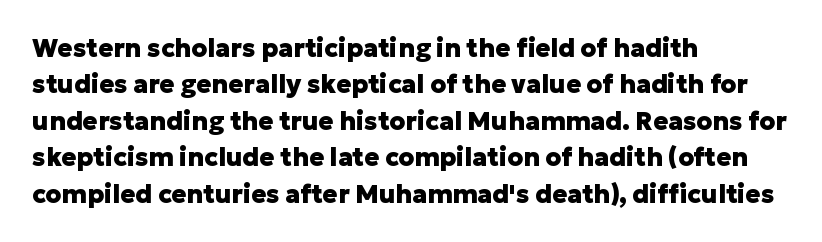
{"italic": "no", "bold": "yes", "underline": "no", "align": "left", "line_spacing": "normal", "line_spacing_ratio": 1.46, "letter_spacing": "normal", "letter_spacing_em": 0.0, "glyph_px": 25}
